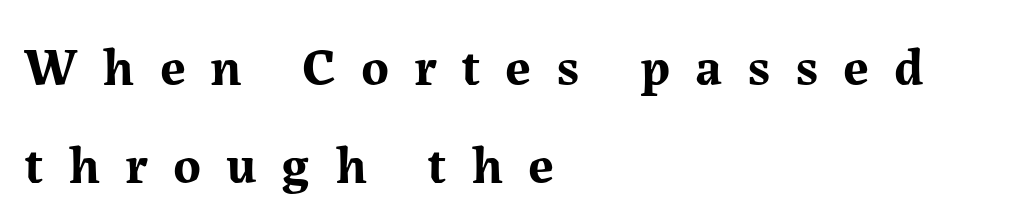
Q: Is the text bold? A: Yes.
Q: Is the text italic (slanted)? A: No, it is upright.
Q: Is the typeface a serif or a sans-serif typeface? A: Serif.
Q: Is the text underlined? A: No.
Q: How is the paragraph aligned? A: Left-aligned.
Q: Is the spacing between letters normal or unusually wide? A: Unusually wide.
Q: Width (condensed, normal, or wide)? A: Normal.
Q: Stroke contrast? A: Medium.
Q: x-height? A: Medium.
Q: Monospaced? A: No.
